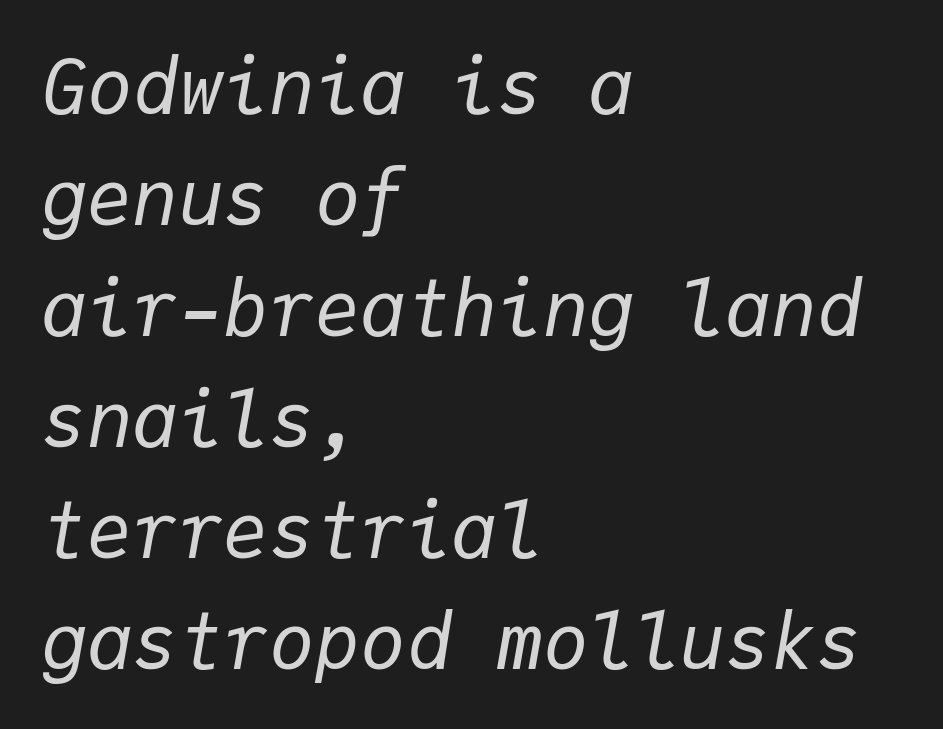
Q: Is the text bold? A: No.
Q: Is the text italic (slanted)? A: Yes, it leans right by about 9 degrees.
Q: Is the text underlined? A: No.
Q: How is the paragraph aligned? A: Left-aligned.
Q: Is the spacing between letters normal or unusually wide? A: Normal.
Q: Is the spacing between lines tight, normal or loose? A: Normal.
Q: Width (condensed, normal, or wide)? A: Normal.
Q: Stroke contrast? A: Low.
Q: x-height? A: Medium.
Q: Monospaced? A: Yes.
